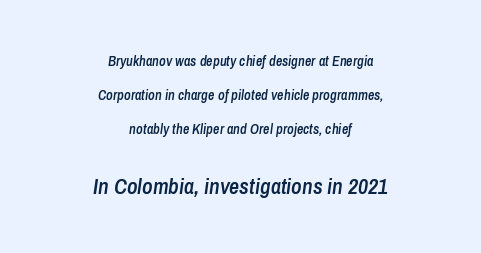
{"italic": "yes", "lean": "right", "slant_degrees": 8, "bold": "semi", "underline": "no", "align": "center", "line_spacing": "loose", "line_spacing_ratio": 2.44, "letter_spacing": "normal", "letter_spacing_em": 0.0, "larger_block": "second", "size_ratio": 1.57, "glyph_px": 22}
